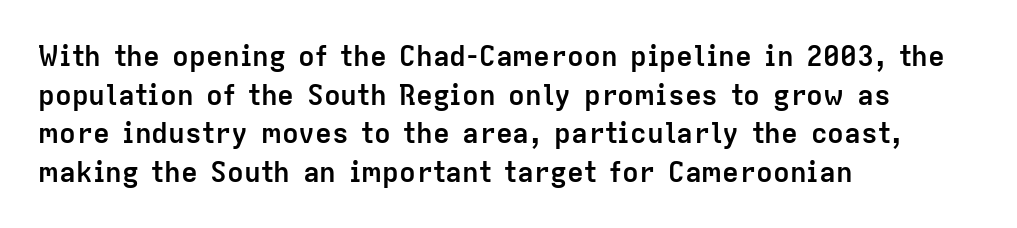
Q: Is the text bold? A: Yes.
Q: Is the text italic (slanted)? A: No, it is upright.
Q: Is the typeface a serif or a sans-serif typeface? A: Sans-serif.
Q: Is the text underlined? A: No.
Q: How is the paragraph aligned? A: Left-aligned.
Q: Is the spacing between letters normal or unusually wide? A: Normal.
Q: Is the spacing between lines tight, normal or loose? A: Normal.
Q: Width (condensed, normal, or wide)? A: Normal.
Q: Stroke contrast? A: Low.
Q: x-height? A: Medium.
Q: Monospaced? A: No.
